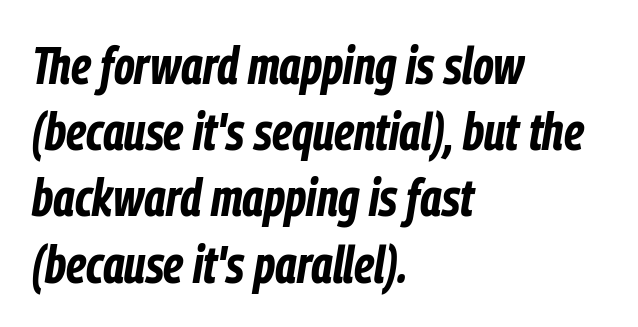
{"italic": "yes", "lean": "right", "slant_degrees": 9, "bold": "yes", "weight": "bold", "width": "condensed", "stroke_contrast": "low", "x_height": "medium", "monospaced": "no", "underline": "no", "align": "left", "line_spacing": "normal", "line_spacing_ratio": 1.25, "letter_spacing": "normal", "letter_spacing_em": 0.0, "glyph_px": 53}
